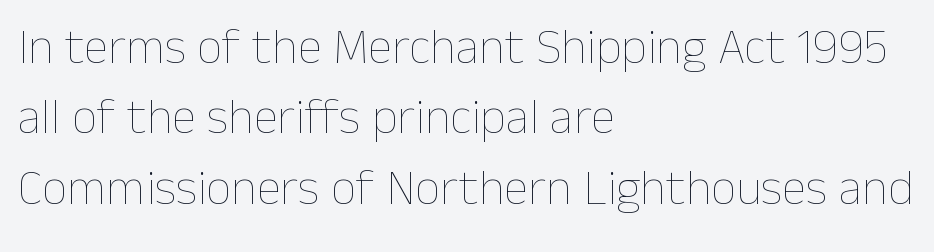
{"italic": "no", "bold": "no", "weight": "thin", "width": "normal", "stroke_contrast": "low", "x_height": "medium", "monospaced": "no", "underline": "no", "align": "left", "line_spacing": "normal", "line_spacing_ratio": 1.41, "letter_spacing": "normal", "letter_spacing_em": 0.0, "glyph_px": 50}
